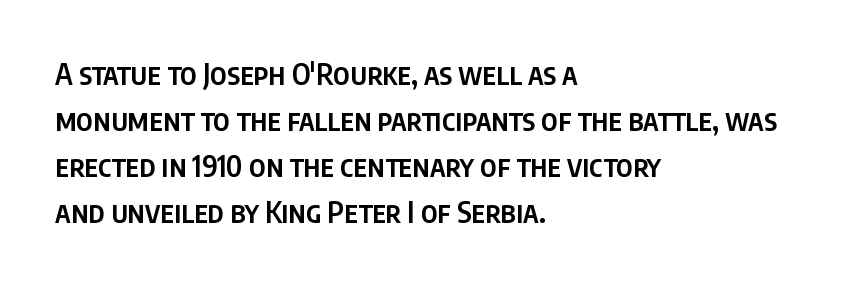
The letters stand straight up with perfectly vertical stems. The typeface chosen for these lines omits serifs. Teacher's note: observe the even left margin — that is flush-left alignment. This block has exactly the height ordinary leading produces. Observe the ordinary spacing: letters are neighbours, not strangers.
